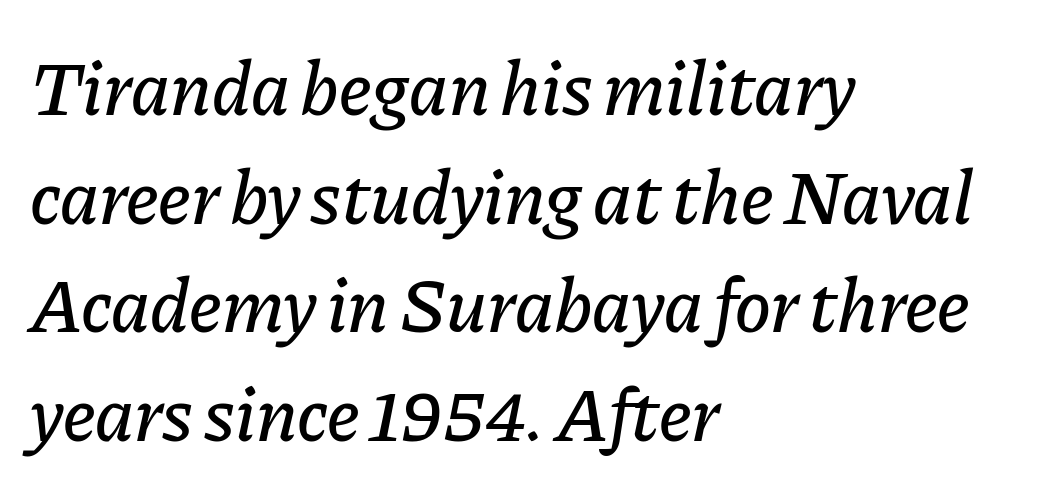
The image shows 76 px text type, italic (leaning right); set left-aligned, normal line spacing (1.43x), normal letter spacing, not underlined; low stroke contrast and a medium x-height.
